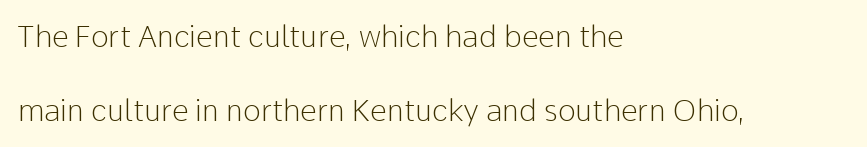
The rendering uses natural spacing where letterforms have individual widths. Serifs: no, the terminals of the letterforms are clean. Caption: face not bold, strokes unweighted. Decoration check: the copy has no underline. The leading is generous, giving the passage an open texture. These lines are set flush left with a ragged right edge.
